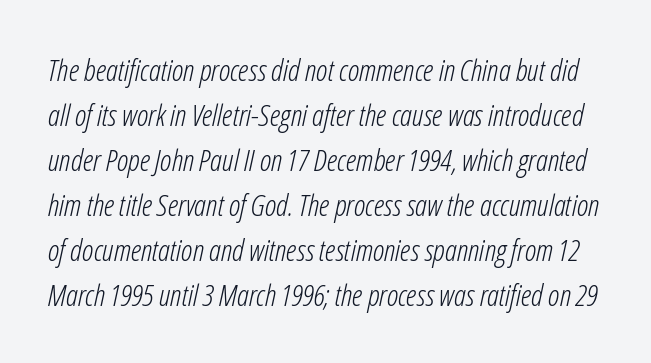
Regular leading. Counters stay open thanks to moderate or lighter strokes. When letters slant like this, we call the style italic. Honestly, there is no underline to notice here at all. Varying glyph widths throughout — classic text-font behaviour.
